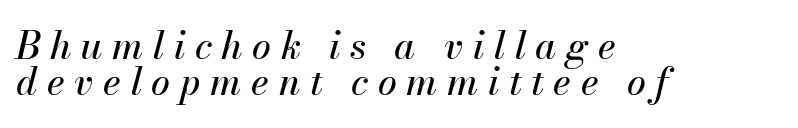
The image shows 38 px text type, italic (leaning right); set left-aligned, tight line spacing (0.96x), unusually wide letter spacing (+0.25 em), not underlined; medium stroke contrast and a small x-height.
